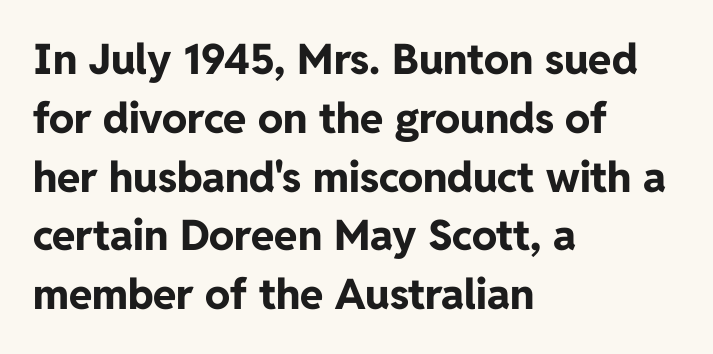
Q: Is the text bold? A: Yes.
Q: Is the text italic (slanted)? A: No, it is upright.
Q: Is the typeface a serif or a sans-serif typeface? A: Sans-serif.
Q: Is the text underlined? A: No.
Q: How is the paragraph aligned? A: Left-aligned.
Q: Is the spacing between letters normal or unusually wide? A: Normal.
Q: Is the spacing between lines tight, normal or loose? A: Normal.
Q: Width (condensed, normal, or wide)? A: Normal.
Q: Stroke contrast? A: Low.
Q: x-height? A: Medium.
Q: Monospaced? A: No.
